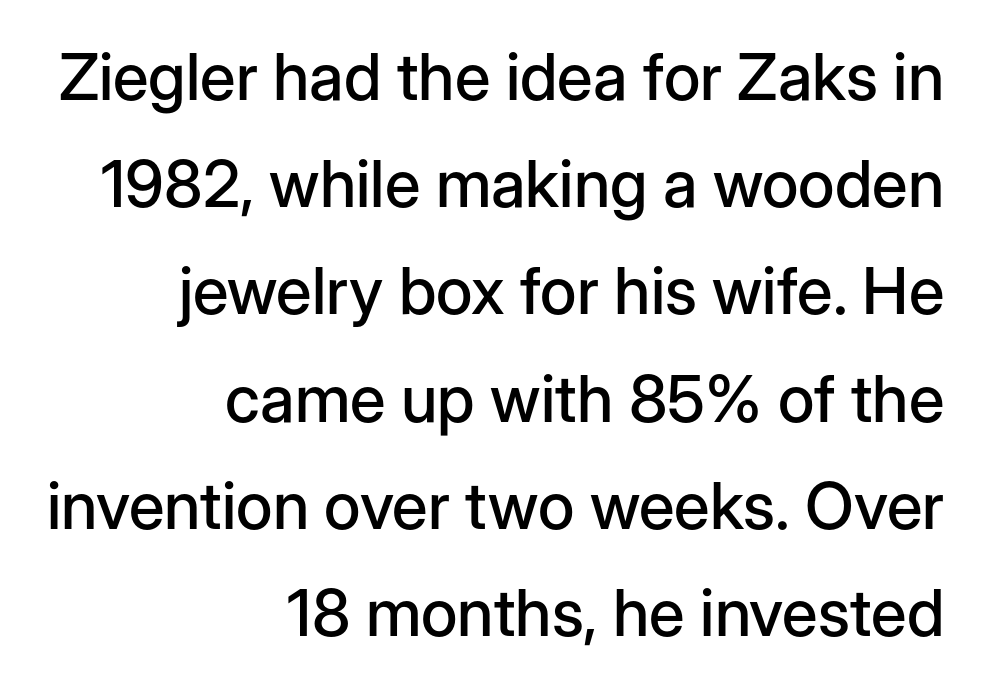
Q: Is the text italic (slanted)? A: No, it is upright.
Q: Is the typeface a serif or a sans-serif typeface? A: Sans-serif.
Q: Is the text underlined? A: No.
Q: How is the paragraph aligned? A: Right-aligned.
Q: Is the spacing between letters normal or unusually wide? A: Normal.
Q: Is the spacing between lines tight, normal or loose? A: Normal.
Q: Width (condensed, normal, or wide)? A: Normal.
Q: Stroke contrast? A: Low.
Q: x-height? A: Medium.
Q: Monospaced? A: No.
